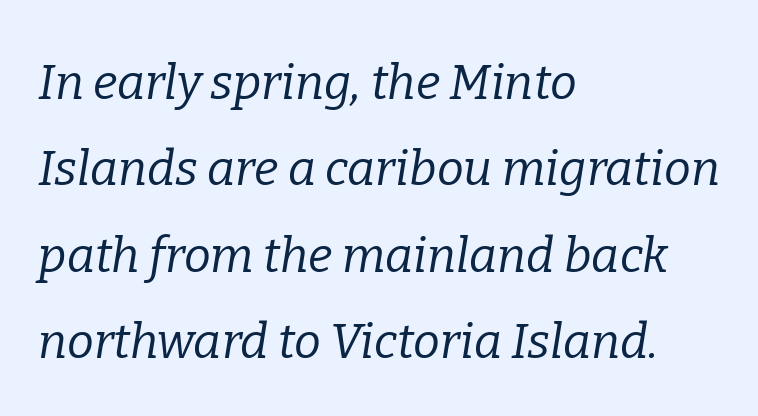
{"serif": "yes", "italic": "yes", "lean": "right", "slant_degrees": 9, "bold": "no", "weight": "regular", "width": "normal", "stroke_contrast": "low", "x_height": "medium", "monospaced": "no", "underline": "no", "align": "left", "line_spacing_ratio": 1.8, "letter_spacing": "normal", "letter_spacing_em": 0.0, "glyph_px": 48}
